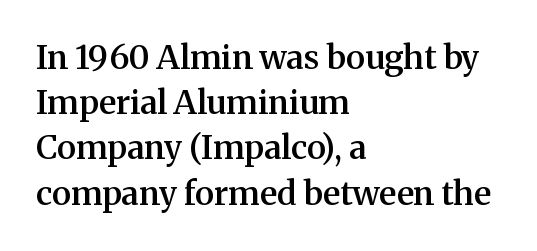
{"serif": "yes", "italic": "no", "bold": "semi", "weight": "semibold", "width": "normal", "stroke_contrast": "medium", "x_height": "medium", "monospaced": "no", "underline": "no", "align": "left", "line_spacing": "normal", "line_spacing_ratio": 1.37, "letter_spacing": "normal", "letter_spacing_em": 0.0, "glyph_px": 33}
